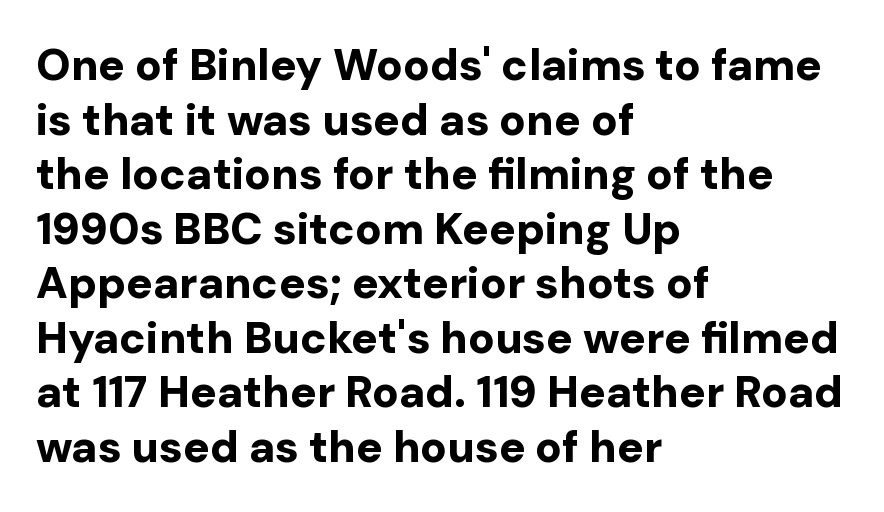
The image shows 44 px bold sans-serif type, upright; set left-aligned, line spacing 1.24x, normal letter spacing, not underlined; low stroke contrast and a medium x-height.
